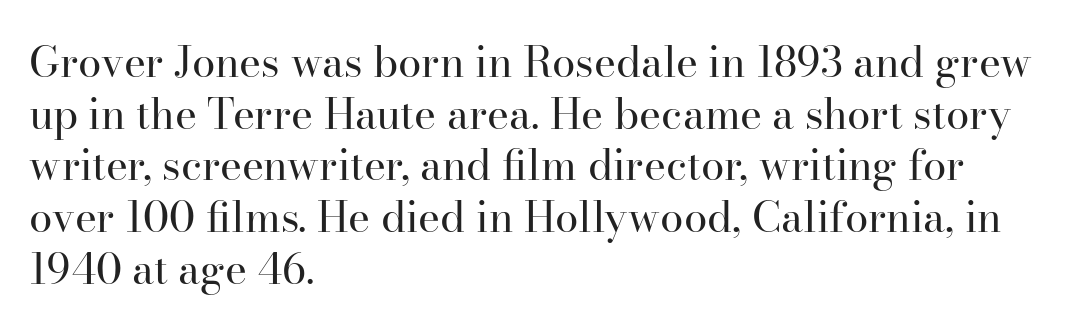
Has an underline been added? It has not. Which margin do the lines hug? The left one — the right edge is uneven. Old-style or modern, the face here clearly has serifs. The lettering holds an erect, upright posture throughout. Spacing between characters is what you'd get straight out of the box.
